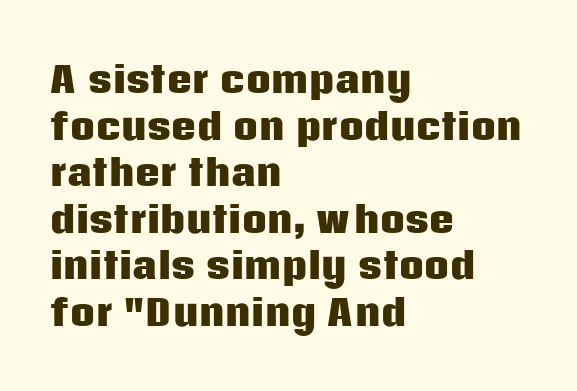
Q: Is the text bold? A: Yes.
Q: Is the text italic (slanted)? A: No, it is upright.
Q: Is the typeface a serif or a sans-serif typeface? A: Sans-serif.
Q: Is the text underlined? A: No.
Q: How is the paragraph aligned? A: Left-aligned.
Q: Is the spacing between letters normal or unusually wide? A: Normal.
Q: Is the spacing between lines tight, normal or loose? A: Normal.
Q: Width (condensed, normal, or wide)? A: Normal.
Q: Stroke contrast? A: Low.
Q: x-height? A: Large.
Q: Monospaced? A: No.
